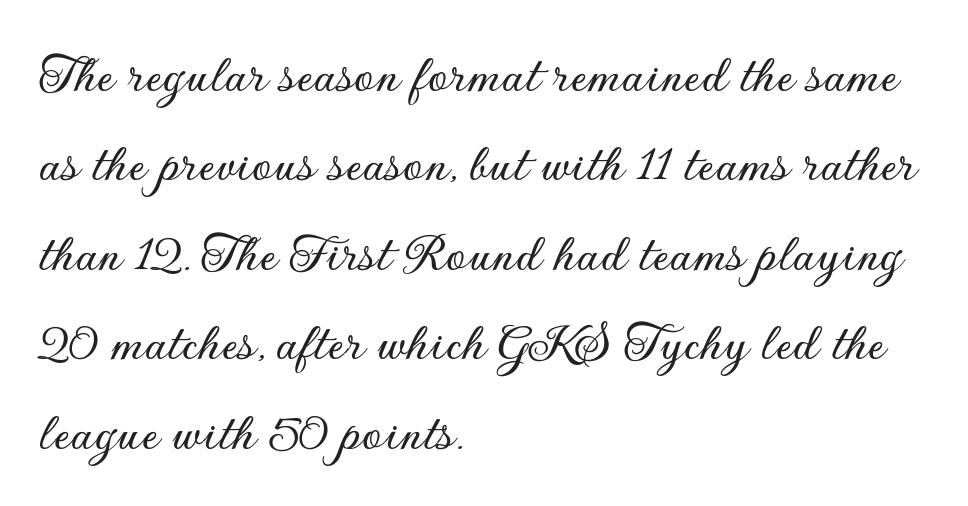
The setting favours the left margin, as ordinary paragraphs usually do. Standard letterfit; no display-style spreading of the glyphs. Words float on clear page, feet unadorned.
